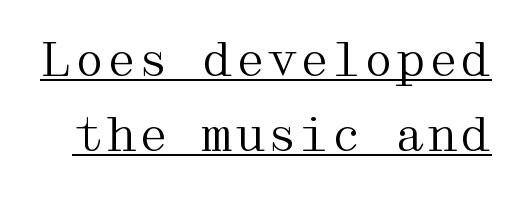
The image shows 46 px regular-weight, wide serif type, upright; set normal line spacing (1.63x), normal letter spacing, underlined; medium stroke contrast and a medium x-height.
